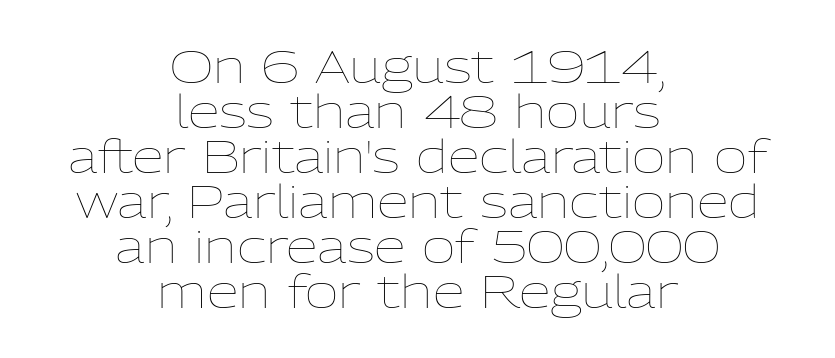
This sample has the flowing, uneven cadence of proportional lettering. The rendering positions every line midway between the sides. How are the letters spaced? Ordinarily, with no added tracking. On a weight scale, this lands at 450 or below. Is there much room between lines? No — they nearly touch.
